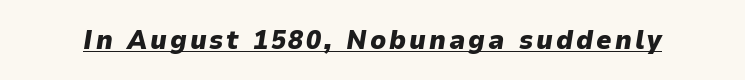
Q: Is the text bold? A: Yes.
Q: Is the text italic (slanted)? A: Yes, it leans right by about 9 degrees.
Q: Is the text underlined? A: Yes.
